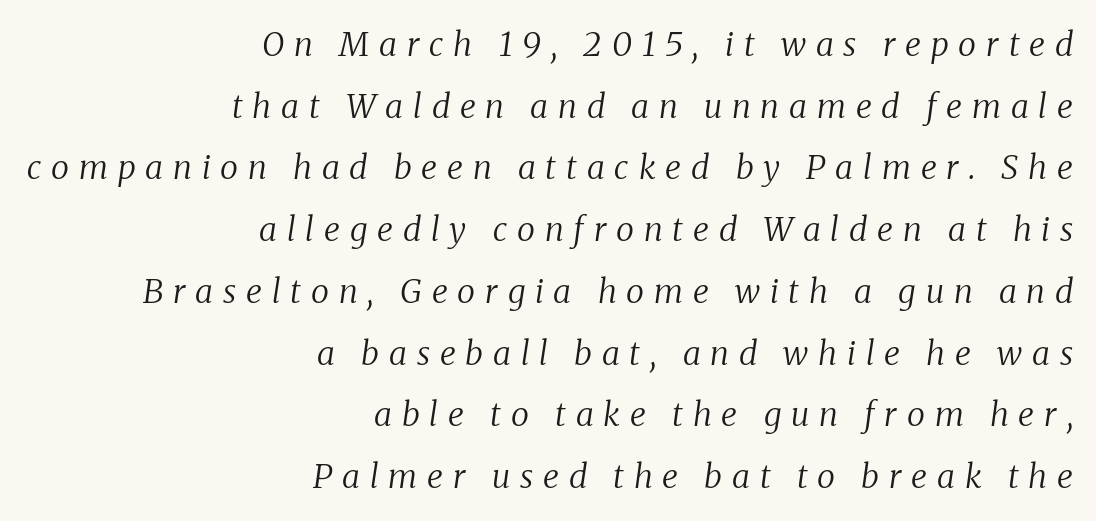
{"serif": "yes", "italic": "yes", "lean": "right", "slant_degrees": 8, "bold": "no", "weight": "regular", "width": "normal", "stroke_contrast": "medium", "x_height": "medium", "monospaced": "no", "underline": "no", "align": "right", "line_spacing_ratio": 1.87, "letter_spacing": "wide", "letter_spacing_em": 0.3, "glyph_px": 33}
